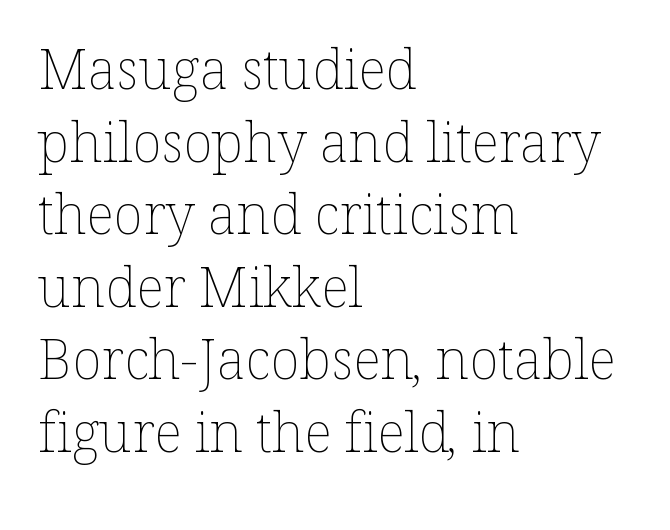
Q: Is the text bold? A: No.
Q: Is the text italic (slanted)? A: No, it is upright.
Q: Is the text underlined? A: No.
Q: How is the paragraph aligned? A: Left-aligned.
Q: Is the spacing between letters normal or unusually wide? A: Normal.
Q: Is the spacing between lines tight, normal or loose? A: Normal.
Q: Width (condensed, normal, or wide)? A: Normal.
Q: Stroke contrast? A: Low.
Q: x-height? A: Medium.
Q: Monospaced? A: No.
